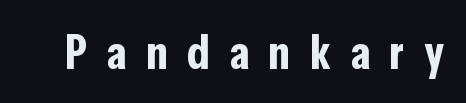
The image shows 48 px bold, condensed sans-serif type, upright; set unusually wide letter spacing (+0.4 em), not underlined; low stroke contrast and a medium x-height.
